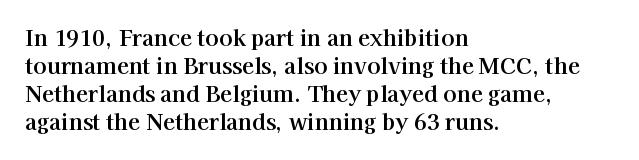
The image shows 22 px text type, upright; set left-aligned, normal line spacing (1.27x), normal letter spacing, not underlined.
